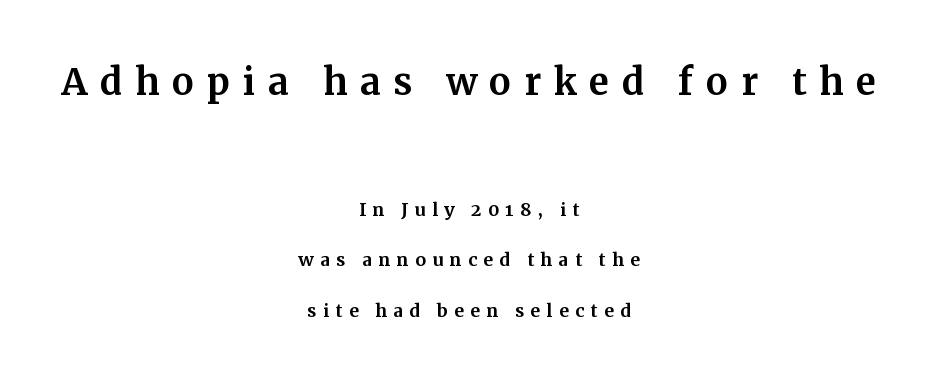
Q: Is the text italic (slanted)? A: No, it is upright.
Q: Is the typeface a serif or a sans-serif typeface? A: Serif.
Q: Is the text underlined? A: No.
Q: How is the paragraph aligned? A: Centered.
Q: Is the spacing between letters normal or unusually wide? A: Unusually wide.
Q: Is the spacing between lines tight, normal or loose? A: Loose.
Q: Which block of text is set in a larger size, the first (top) or the second (bottom)? A: The first (top) one.
Q: Width (condensed, normal, or wide)? A: Normal.
Q: Stroke contrast? A: Medium.
Q: x-height? A: Medium.
Q: Monospaced? A: No.
